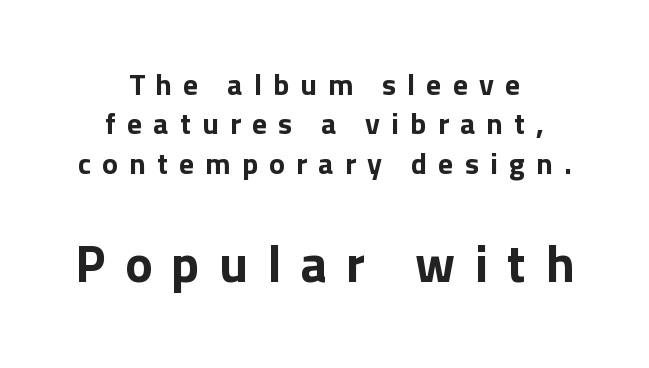
Q: Is the text italic (slanted)? A: No, it is upright.
Q: Is the typeface a serif or a sans-serif typeface? A: Sans-serif.
Q: Is the text underlined? A: No.
Q: How is the paragraph aligned? A: Centered.
Q: Is the spacing between letters normal or unusually wide? A: Unusually wide.
Q: Is the spacing between lines tight, normal or loose? A: Normal.
Q: Which block of text is set in a larger size, the first (top) or the second (bottom)? A: The second (bottom) one.
Q: Width (condensed, normal, or wide)? A: Normal.
Q: Stroke contrast? A: Low.
Q: x-height? A: Medium.
Q: Monospaced? A: No.
